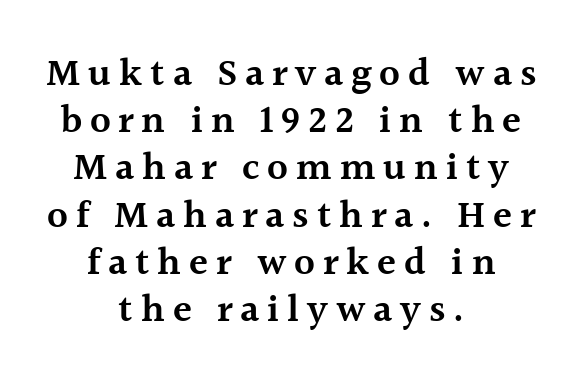
{"serif": "yes", "italic": "no", "bold": "semi", "weight": "semibold", "width": "normal", "x_height": "medium", "monospaced": "no", "underline": "no", "align": "center", "line_spacing_ratio": 1.21, "letter_spacing": "wide", "letter_spacing_em": 0.2, "glyph_px": 39}
